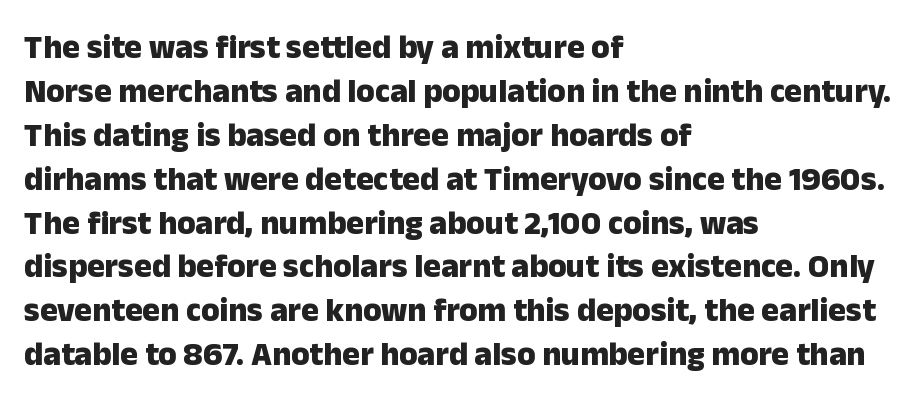
{"serif": "no", "italic": "no", "bold": "yes", "weight": "heavy", "width": "normal", "stroke_contrast": "low", "x_height": "medium", "monospaced": "no", "underline": "no", "align": "left", "line_spacing": "normal", "line_spacing_ratio": 1.33, "letter_spacing": "normal", "letter_spacing_em": 0.0, "glyph_px": 33}
